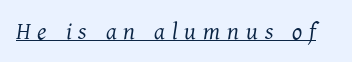
{"italic": "yes", "lean": "right", "slant_degrees": 7, "bold": "no", "underline": "yes", "letter_spacing": "wide", "letter_spacing_em": 0.29, "glyph_px": 24}
